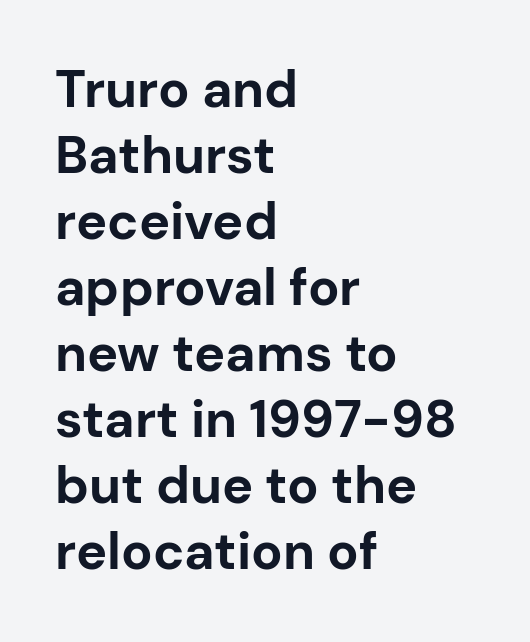
The image shows 52 px bold sans-serif type, upright; set left-aligned, normal line spacing (1.27x), normal letter spacing, not underlined; low stroke contrast and a medium x-height.
